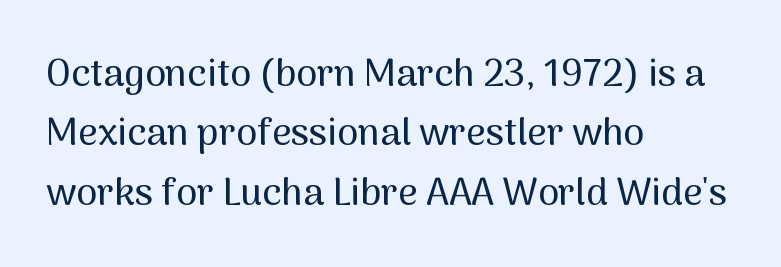
{"serif": "no", "italic": "no", "width": "normal", "stroke_contrast": "medium", "x_height": "medium", "monospaced": "no", "underline": "no", "align": "left", "line_spacing": "normal", "line_spacing_ratio": 1.56, "letter_spacing": "normal", "letter_spacing_em": 0.0, "glyph_px": 38}
